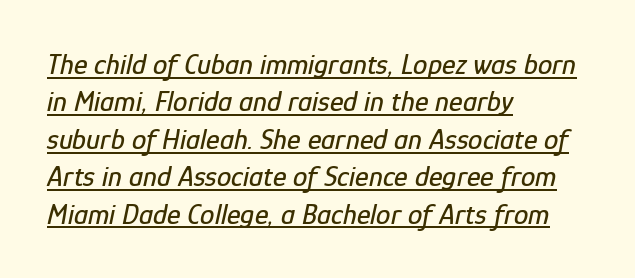
The image shows 29 px condensed type, italic (leaning right); set left-aligned, normal line spacing (1.29x), normal letter spacing, underlined; low stroke contrast and a medium x-height.
